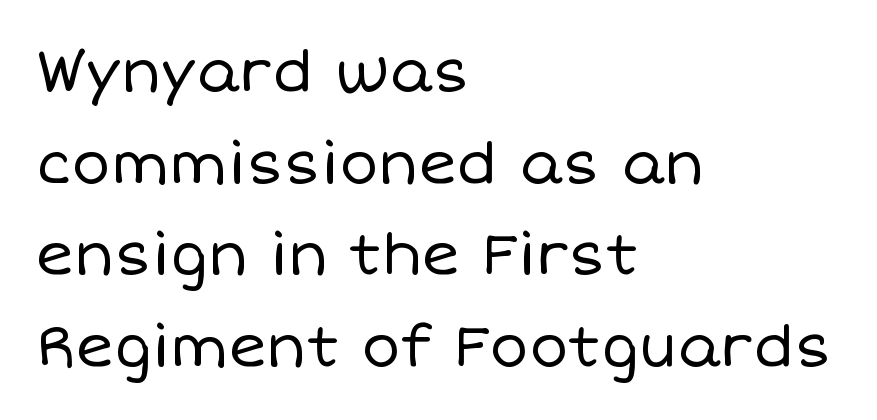
{"italic": "no", "bold": "no", "weight": "regular", "width": "normal", "stroke_contrast": "low", "x_height": "large", "monospaced": "no", "underline": "no", "align": "left", "line_spacing": "normal", "line_spacing_ratio": 1.58, "letter_spacing": "normal", "letter_spacing_em": 0.0, "glyph_px": 58}
